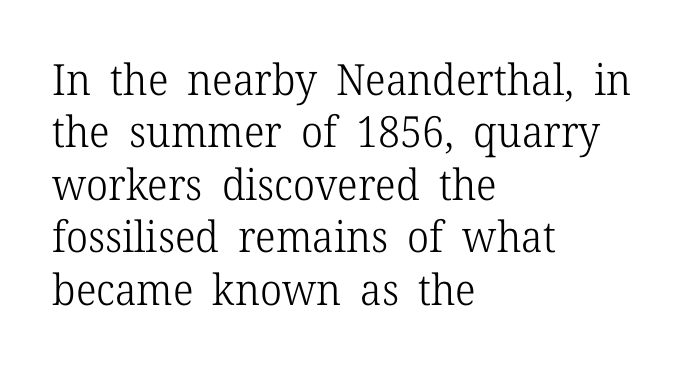
The image shows 43 px light serif type, upright; set left-aligned, line spacing 1.22x, normal letter spacing, not underlined; low stroke contrast and a medium x-height.
